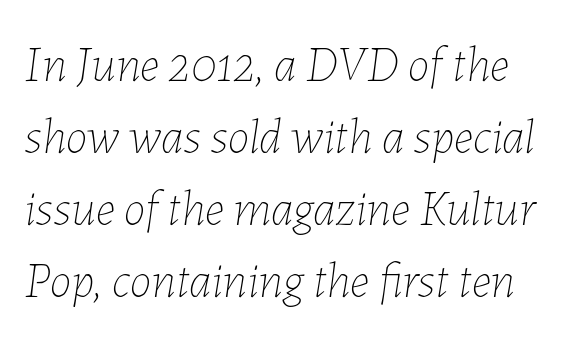
Q: Is the text bold? A: No.
Q: Is the text italic (slanted)? A: Yes, it leans right by about 7 degrees.
Q: Is the text underlined? A: No.
Q: Is the spacing between letters normal or unusually wide? A: Normal.
Q: Is the spacing between lines tight, normal or loose? A: Normal.
Q: Width (condensed, normal, or wide)? A: Normal.
Q: Stroke contrast? A: Low.
Q: x-height? A: Medium.
Q: Monospaced? A: No.
